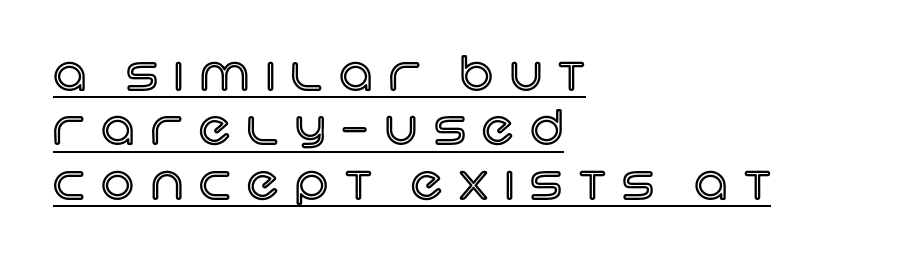
The image shows 46 px text type, upright; set left-aligned, line spacing 1.18x, unusually wide letter spacing (+0.36 em), underlined; a large x-height.
